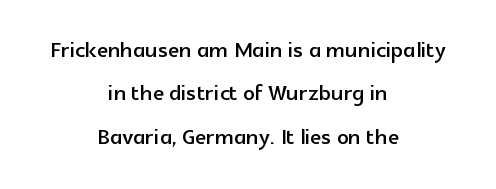
The passage shown is typeset with a sans-serif family. Looks like regular typesetting: each glyph gets only the width it needs. Honestly, the row spacing looks completely unremarkable. Each line is balanced around a shared central axis. Rendered with straight, roman letterforms. The words here are not underlined.
